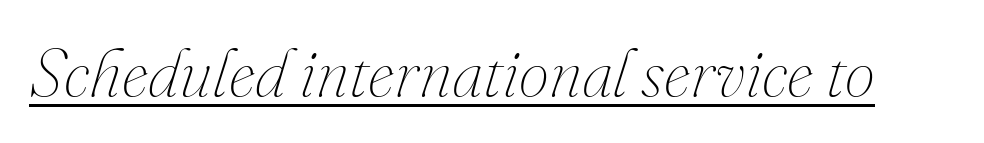
{"italic": "yes", "lean": "right", "slant_degrees": 16, "bold": "no", "weight": "thin", "width": "normal", "stroke_contrast": "medium", "x_height": "small", "monospaced": "no", "underline": "yes", "letter_spacing": "normal", "letter_spacing_em": 0.0, "glyph_px": 68}
